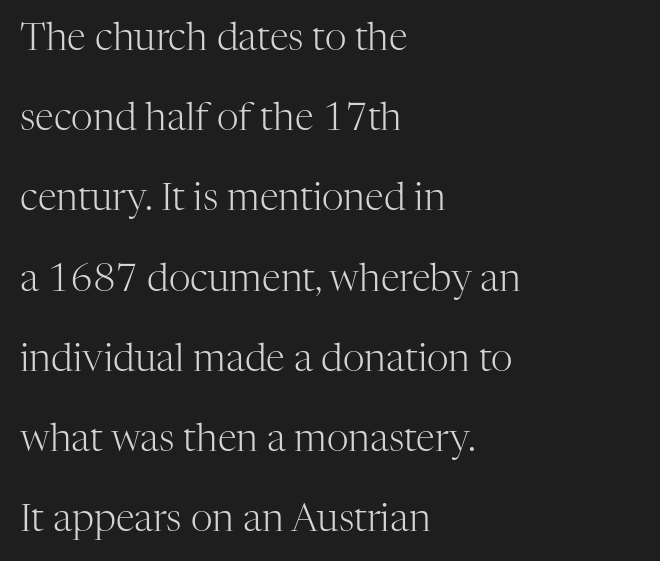
A typesetter would call this proportional, since set widths differ per character. Glyph-to-glyph distance matches everyday printed text. Stroke thickness stays within the range of a standard reading face or lighter. Are there feet on the stems? There are — it's a serif. The zone under the glyphs is completely vacant.
